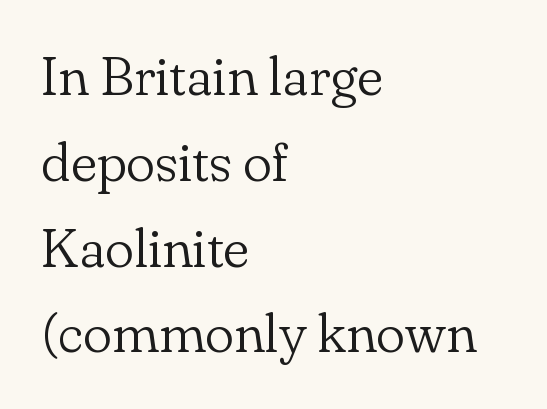
Q: Is the text bold? A: No.
Q: Is the text italic (slanted)? A: No, it is upright.
Q: Is the typeface a serif or a sans-serif typeface? A: Serif.
Q: Is the text underlined? A: No.
Q: How is the paragraph aligned? A: Left-aligned.
Q: Is the spacing between letters normal or unusually wide? A: Normal.
Q: Is the spacing between lines tight, normal or loose? A: Normal.
Q: Width (condensed, normal, or wide)? A: Normal.
Q: Stroke contrast? A: Low.
Q: x-height? A: Small.
Q: Monospaced? A: No.
